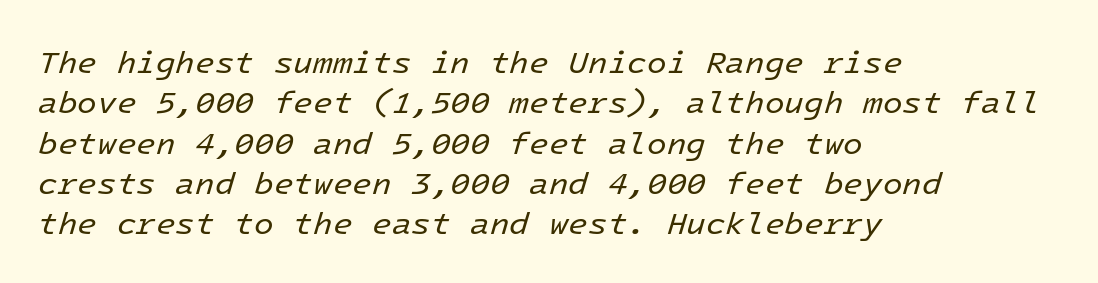
{"italic": "yes", "lean": "right", "slant_degrees": 16, "bold": "no", "weight": "regular", "width": "normal", "stroke_contrast": "low", "x_height": "medium", "underline": "no", "align": "left", "line_spacing": "normal", "line_spacing_ratio": 1.26, "letter_spacing": "normal", "letter_spacing_em": 0.0, "glyph_px": 32}
